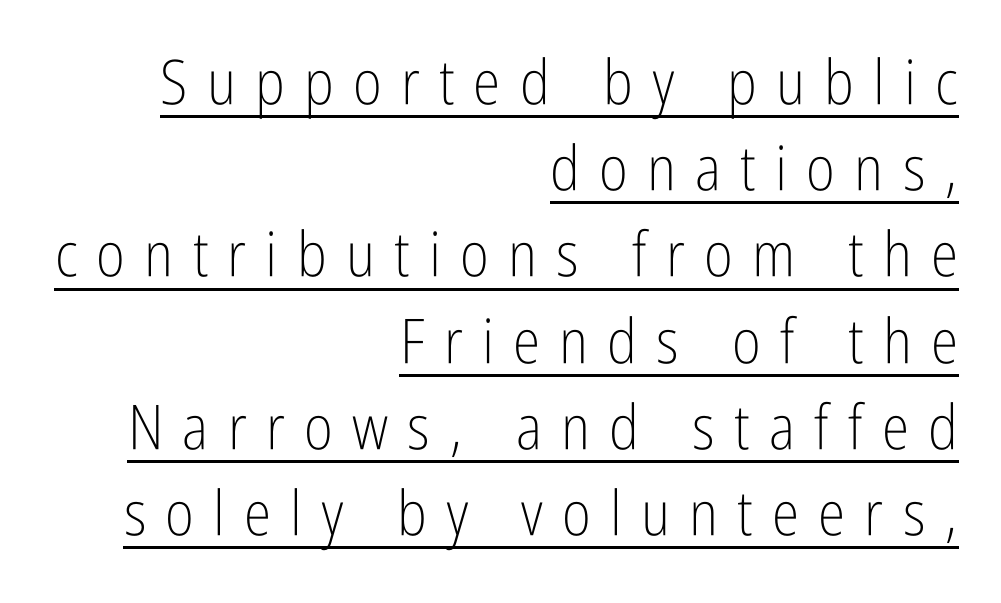
{"serif": "no", "italic": "no", "bold": "no", "weight": "light", "width": "condensed", "stroke_contrast": "low", "x_height": "medium", "monospaced": "no", "underline": "yes", "align": "right", "line_spacing": "normal", "line_spacing_ratio": 1.39, "letter_spacing": "wide", "letter_spacing_em": 0.31, "glyph_px": 62}
